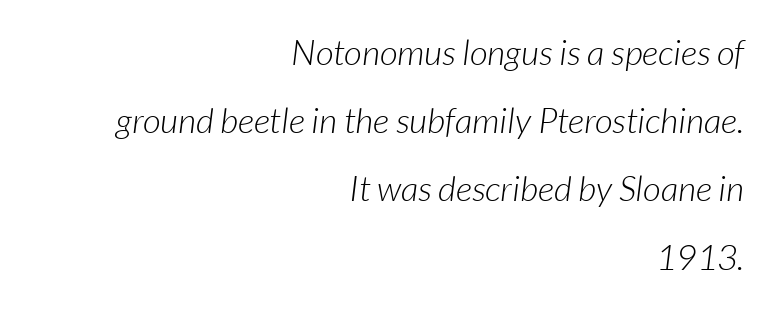
The image shows 35 px light sans-serif type; set right-aligned, loose line spacing (1.95x), normal letter spacing, not underlined; low stroke contrast and a medium x-height.
